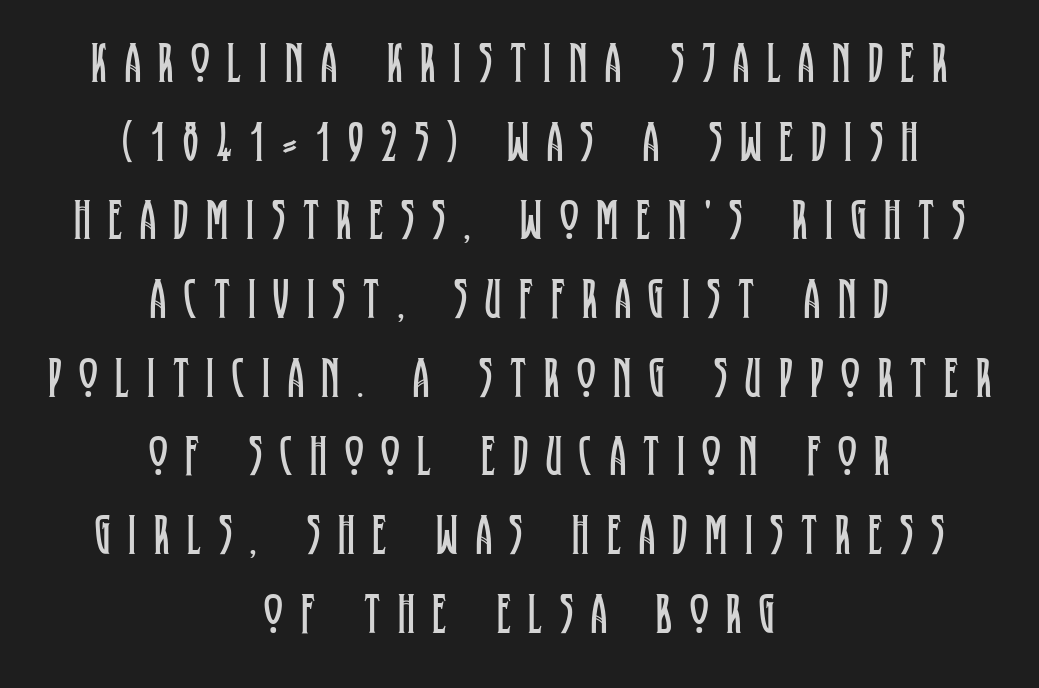
Glyph-to-glyph distance is far greater than everyday printed text. Serifs: yes, visible at the terminals of the letterforms. The rag falls on both sides of this text block equally. Bold? No — there's no thickening of the strokes.
